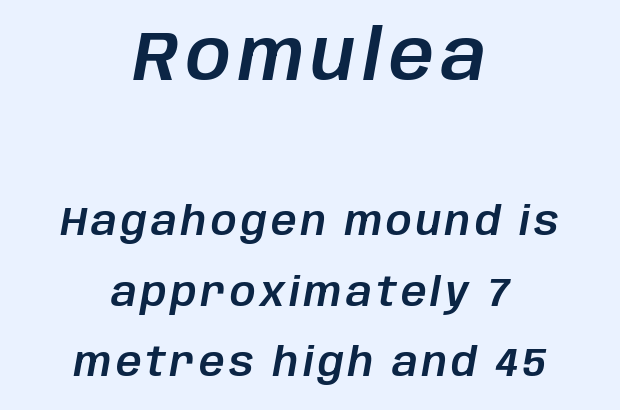
{"italic": "yes", "lean": "right", "slant_degrees": 10, "width": "normal", "stroke_contrast": "low", "x_height": "large", "monospaced": "no", "underline": "no", "align": "center", "line_spacing_ratio": 1.76, "larger_block": "first", "size_ratio": 1.75, "glyph_px": 70}
